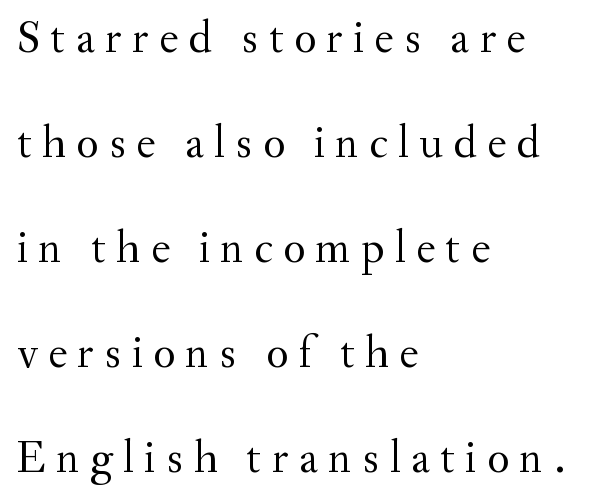
{"serif": "yes", "italic": "no", "bold": "no", "weight": "regular", "width": "normal", "stroke_contrast": "medium", "x_height": "small", "monospaced": "no", "underline": "no", "align": "left", "line_spacing": "loose", "line_spacing_ratio": 2.28, "letter_spacing": "wide", "letter_spacing_em": 0.22, "glyph_px": 46}
